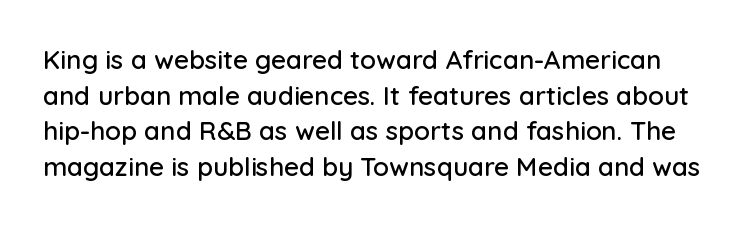
Q: Is the text italic (slanted)? A: No, it is upright.
Q: Is the text underlined? A: No.
Q: Is the spacing between letters normal or unusually wide? A: Normal.
Q: Is the spacing between lines tight, normal or loose? A: Normal.
